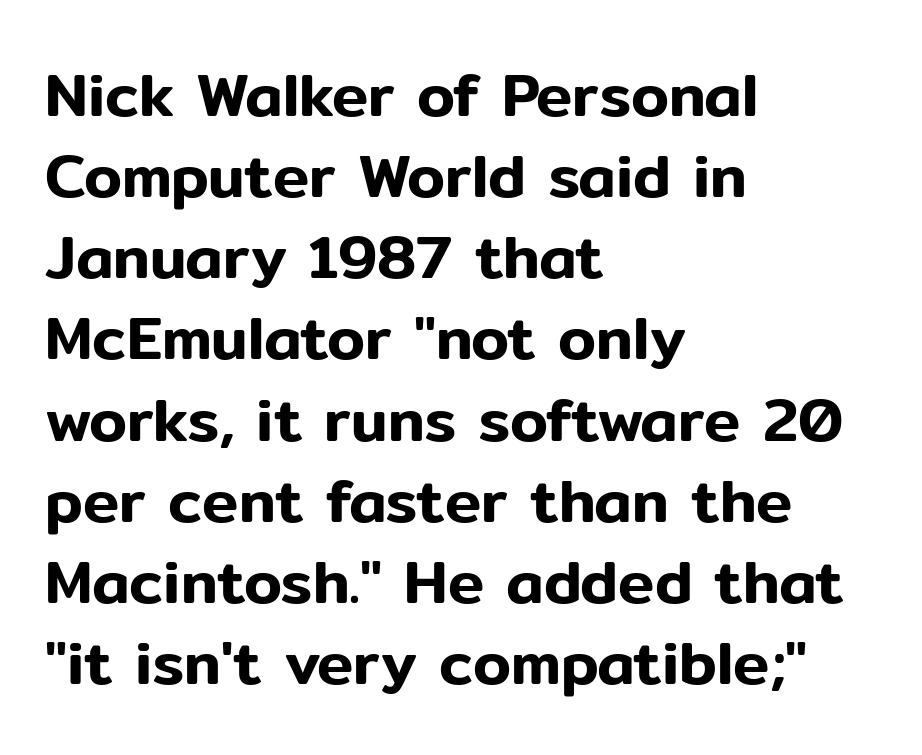
Standard letterfit; no display-style spreading of the glyphs. Nobody drew a line under any word here. The letters carry no serifs — their stems end cleanly without finishing strokes. Notice how descenders clear the ascenders below comfortably — that's standard leading. Posture: upright roman.
